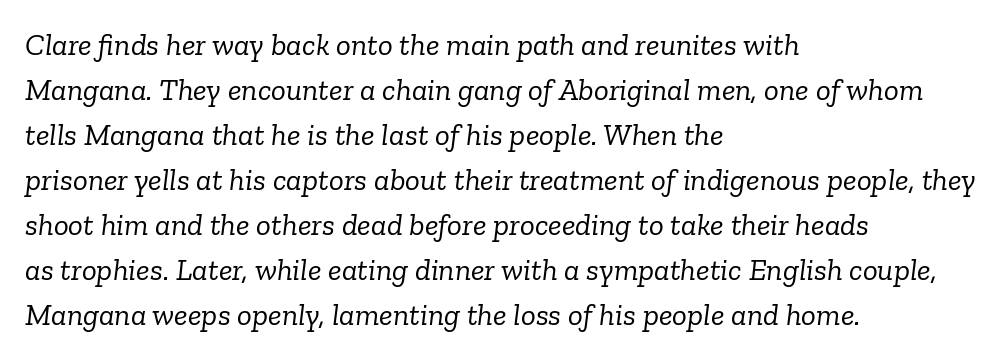
Q: Is the text bold? A: No.
Q: Is the text italic (slanted)? A: Yes, it leans right by about 6 degrees.
Q: Is the typeface a serif or a sans-serif typeface? A: Serif.
Q: Is the text underlined? A: No.
Q: How is the paragraph aligned? A: Left-aligned.
Q: Is the spacing between letters normal or unusually wide? A: Normal.
Q: Is the spacing between lines tight, normal or loose? A: Normal.
Q: Width (condensed, normal, or wide)? A: Normal.
Q: Stroke contrast? A: Low.
Q: x-height? A: Medium.
Q: Monospaced? A: No.
